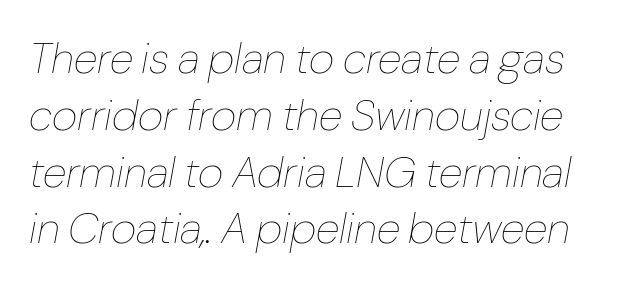
Characters follow at the spacing the type designer built in. Characters are canted at an angle relative to the baseline's perpendicular. The face looks like a standard text weight, possibly lighter. The rows are spaced the way most documents space them. The strip under each line holds only bare page.
